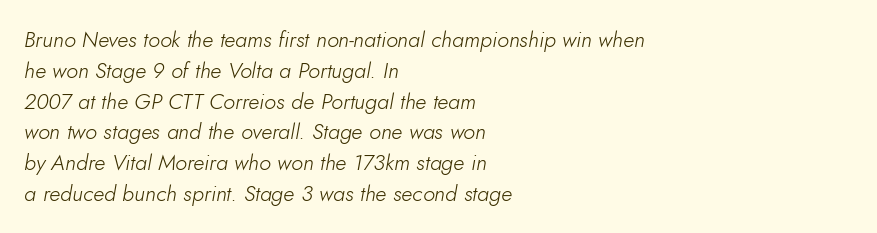
How would I describe the line gaps? Plain and ordinary. Italic? Definitely — the glyphs are oblique. Any mark beneath the type? The region is blank. The strokes are not fattened; the text isn't bold. These lines are set flush left with a ragged right edge. Spacing between characters is what you'd get straight out of the box.
